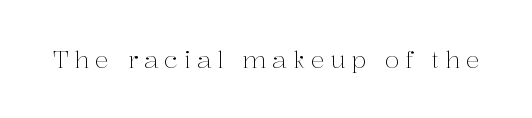
Letters rest on an invisible, unmarked baseline. Think standard paragraph weight, or any step lighter than that. Does the lettering tilt? It doesn't — this is upright. Words appear elongated and porous because spacing is wide.
